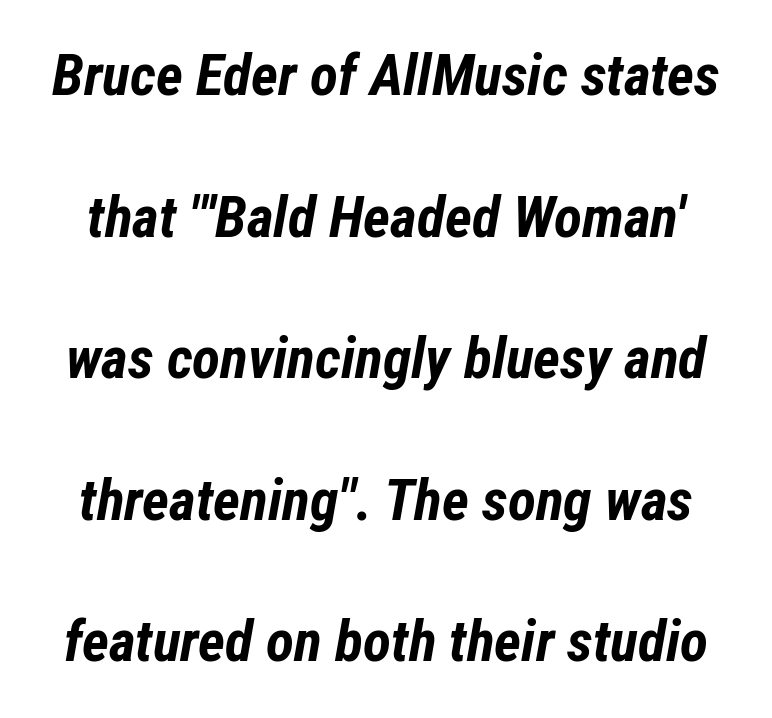
Weight: bold. Each row of text sits above clean, open space. Looking at the ascenders, they clearly lean. The leading is generous, giving the passage an open texture. A typesetter would call this zero additional tracking. Proportional: the letters do not fall into vertical columns.
